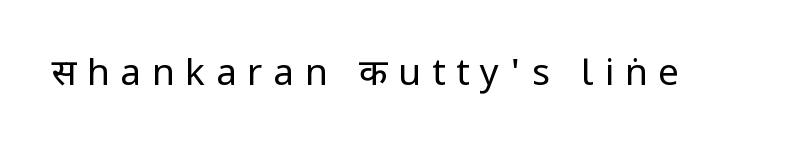
{"serif": "no", "italic": "no", "bold": "no", "weight": "regular", "width": "condensed", "stroke_contrast": "low", "underline": "no", "letter_spacing": "wide", "letter_spacing_em": 0.29, "glyph_px": 37}
